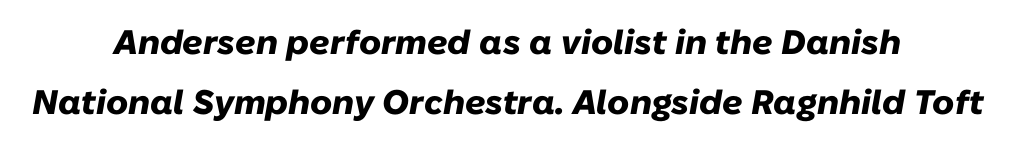
These words are printed bold, with thick strokes throughout. Descender tails drop into unmarked territory. Layout note: lines centered. The passage shown leans; its letterforms are oblique. The tracking reads as untouched default to a designer's eye.
